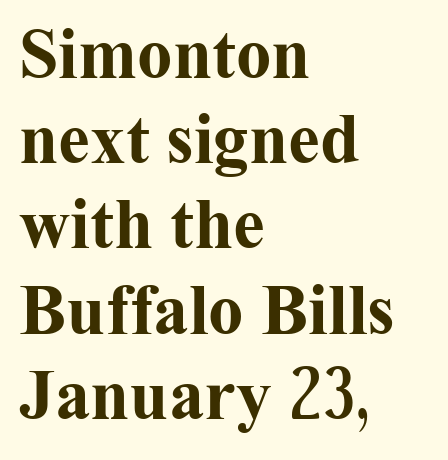
The letters carry serifs — small finishing strokes at the ends of their stems. Bold? Absolutely — the strokes are thick and heavy. Underlining? Definitely not there. The lines in this sample share a left origin and differ only in where they stop. The gaps between neighbouring characters are ordinary and unremarkable.
